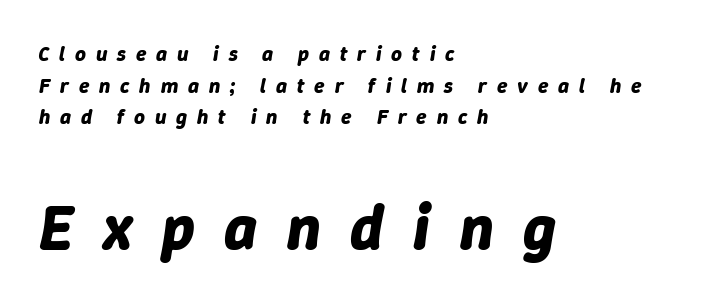
{"italic": "yes", "lean": "right", "slant_degrees": 9, "bold": "yes", "weight": "bold", "width": "normal", "stroke_contrast": "low", "x_height": "medium", "monospaced": "no", "underline": "no", "align": "left", "line_spacing": "normal", "line_spacing_ratio": 1.51, "letter_spacing": "wide", "letter_spacing_em": 0.47, "larger_block": "second", "size_ratio": 3.0, "glyph_px": 63}
